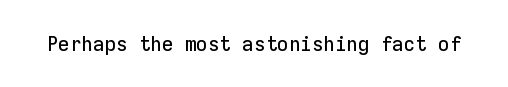
Q: Is the text italic (slanted)? A: No, it is upright.
Q: Is the text underlined? A: No.
Q: Is the spacing between letters normal or unusually wide? A: Normal.
